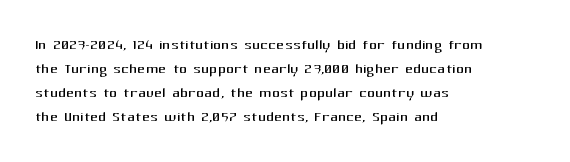
The image shows 20 px text type, upright; set left-aligned, line spacing 1.2x, normal letter spacing, not underlined.
